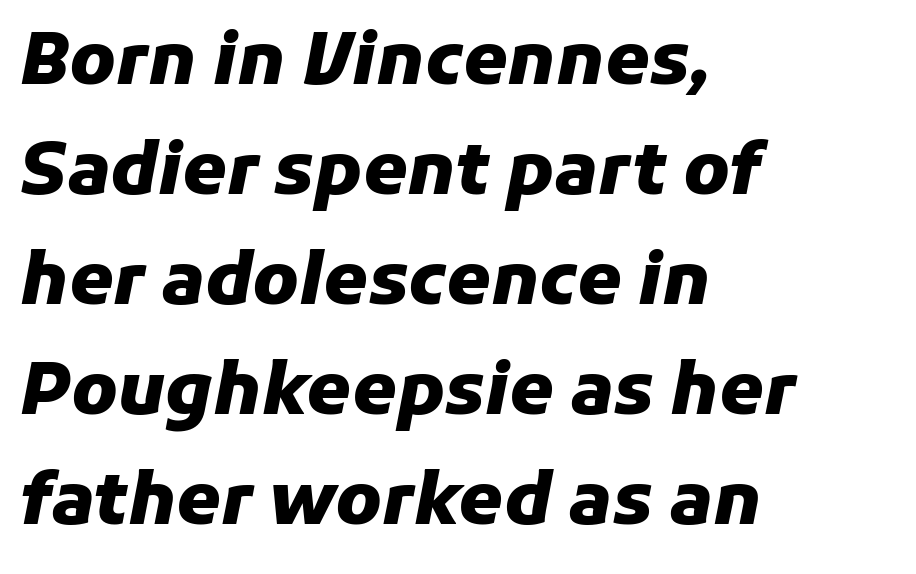
The image shows 71 px heavy type, italic (leaning right); set left-aligned, normal line spacing (1.55x), normal letter spacing, not underlined; low stroke contrast and a medium x-height.
